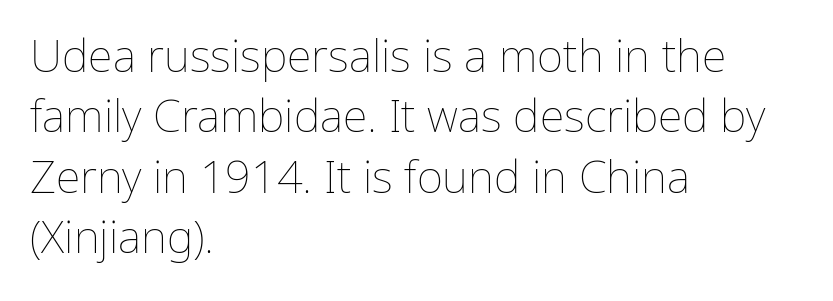
Q: Is the text bold? A: No.
Q: Is the text italic (slanted)? A: No, it is upright.
Q: Is the text underlined? A: No.
Q: How is the paragraph aligned? A: Left-aligned.
Q: Is the spacing between letters normal or unusually wide? A: Normal.
Q: Is the spacing between lines tight, normal or loose? A: Normal.
Q: Width (condensed, normal, or wide)? A: Normal.
Q: Stroke contrast? A: Low.
Q: x-height? A: Medium.
Q: Monospaced? A: No.
